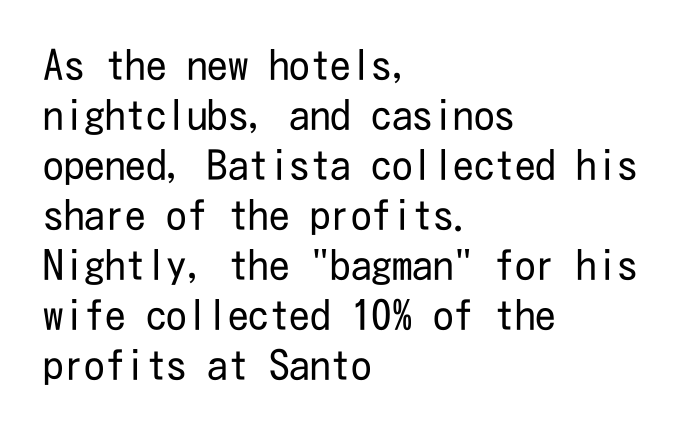
Q: Is the text bold? A: No.
Q: Is the text italic (slanted)? A: No, it is upright.
Q: Is the typeface a serif or a sans-serif typeface? A: Sans-serif.
Q: Is the text underlined? A: No.
Q: How is the paragraph aligned? A: Left-aligned.
Q: Is the spacing between letters normal or unusually wide? A: Normal.
Q: Width (condensed, normal, or wide)? A: Condensed.
Q: Stroke contrast? A: Low.
Q: x-height? A: Medium.
